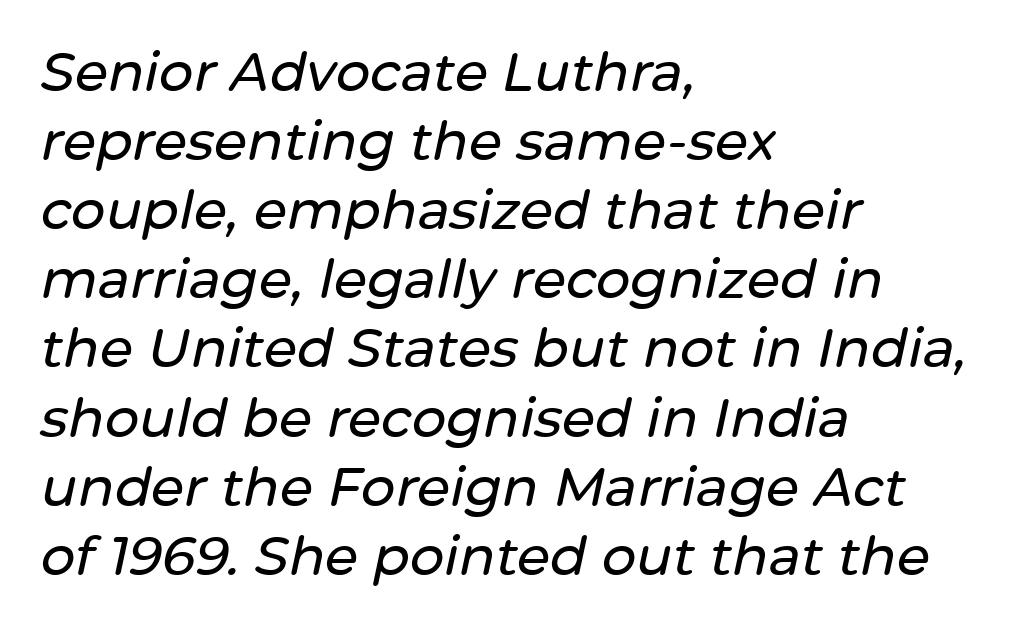
{"italic": "yes", "lean": "right", "slant_degrees": 12, "width": "normal", "stroke_contrast": "low", "x_height": "medium", "monospaced": "no", "underline": "no", "align": "left", "line_spacing": "normal", "line_spacing_ratio": 1.28, "letter_spacing": "normal", "letter_spacing_em": 0.0, "glyph_px": 54}
